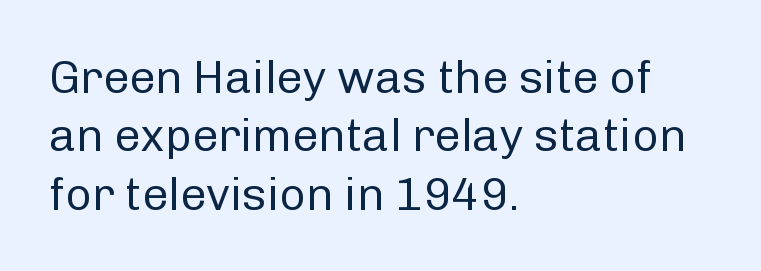
Here the glyphs are tracked normally, forming tight word shapes. Whoever set this chose a conventional vertical rhythm. Note the varied advance widths — an 'i' is clearly narrower than an 'm'. The passage shown is not bold in any degree. The setting favours the left margin, as ordinary paragraphs usually do.
